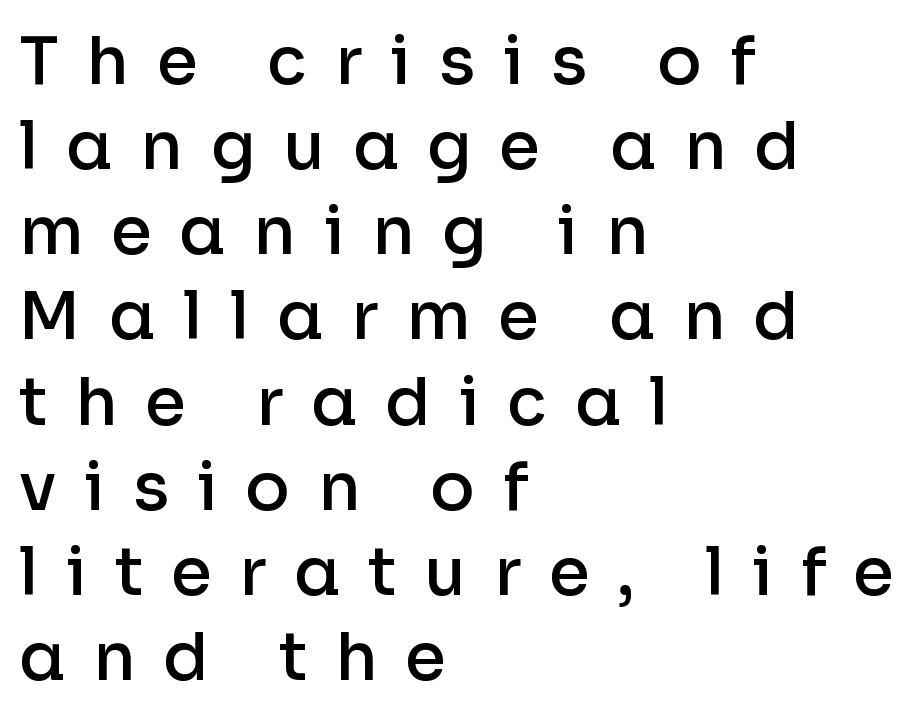
{"serif": "no", "italic": "no", "bold": "semi", "weight": "semibold", "width": "normal", "stroke_contrast": "low", "x_height": "medium", "monospaced": "no", "underline": "no", "align": "left", "line_spacing": "normal", "line_spacing_ratio": 1.29, "letter_spacing": "wide", "letter_spacing_em": 0.42, "glyph_px": 66}
